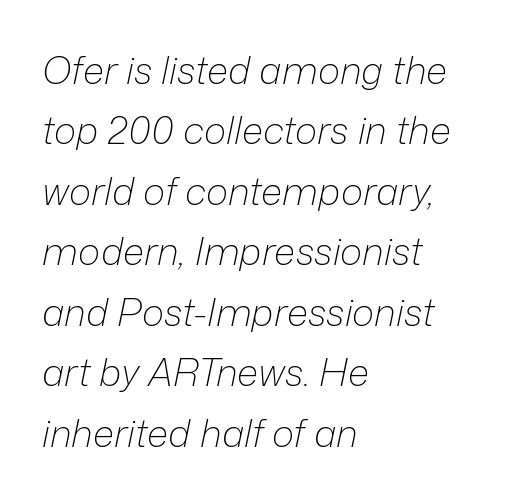
The passage shown is not underscored anywhere. Caption: standard tracking, unaltered. A typesetter would mark this as italic. Casual observation: everything's shoved over to the left. Does the leading feel generous? No, just average.
